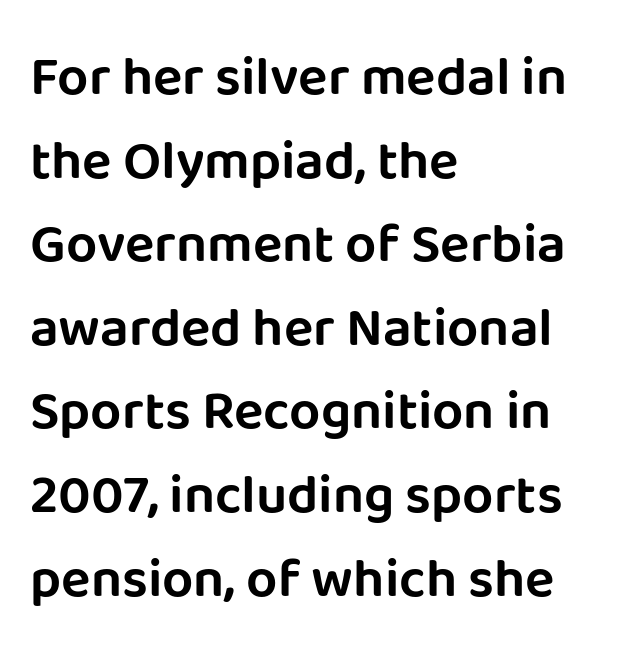
{"serif": "no", "italic": "no", "width": "normal", "stroke_contrast": "low", "x_height": "large", "monospaced": "no", "underline": "no", "align": "left", "line_spacing": "normal", "line_spacing_ratio": 1.52, "letter_spacing": "normal", "letter_spacing_em": 0.0, "glyph_px": 55}
